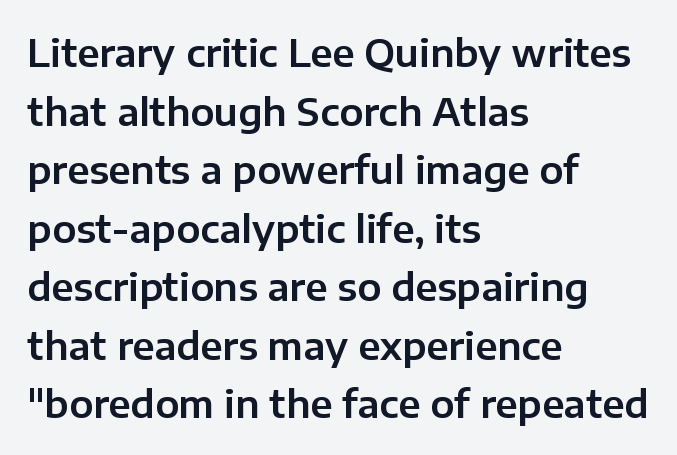
Q: Is the text italic (slanted)? A: No, it is upright.
Q: Is the typeface a serif or a sans-serif typeface? A: Sans-serif.
Q: Is the text underlined? A: No.
Q: How is the paragraph aligned? A: Left-aligned.
Q: Is the spacing between letters normal or unusually wide? A: Normal.
Q: Is the spacing between lines tight, normal or loose? A: Normal.
Q: Width (condensed, normal, or wide)? A: Normal.
Q: Stroke contrast? A: Low.
Q: x-height? A: Medium.
Q: Monospaced? A: No.
